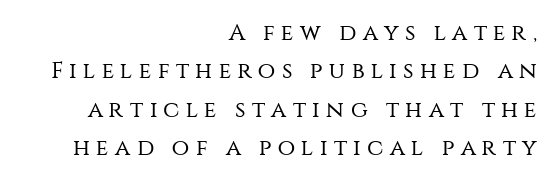
Q: Is the text bold? A: No.
Q: Is the text italic (slanted)? A: No, it is upright.
Q: Is the text underlined? A: No.
Q: How is the paragraph aligned? A: Right-aligned.
Q: Is the spacing between letters normal or unusually wide? A: Unusually wide.
Q: Is the spacing between lines tight, normal or loose? A: Normal.
